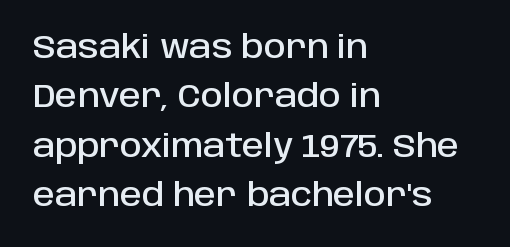
Q: Is the text italic (slanted)? A: No, it is upright.
Q: Is the typeface a serif or a sans-serif typeface? A: Sans-serif.
Q: Is the text underlined? A: No.
Q: How is the paragraph aligned? A: Left-aligned.
Q: Is the spacing between letters normal or unusually wide? A: Normal.
Q: Is the spacing between lines tight, normal or loose? A: Normal.
Q: Width (condensed, normal, or wide)? A: Normal.
Q: Stroke contrast? A: Low.
Q: x-height? A: Large.
Q: Monospaced? A: No.
